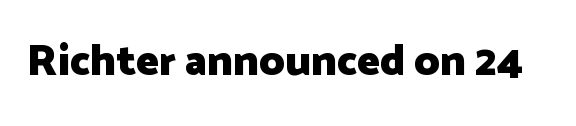
{"serif": "no", "italic": "no", "bold": "yes", "weight": "heavy", "width": "normal", "stroke_contrast": "low", "x_height": "medium", "monospaced": "no", "underline": "no", "letter_spacing": "normal", "letter_spacing_em": 0.0, "glyph_px": 43}
